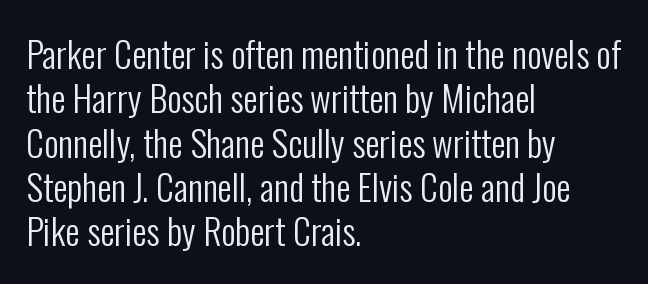
{"serif": "no", "italic": "no", "bold": "no", "weight": "regular", "width": "condensed", "stroke_contrast": "low", "x_height": "medium", "monospaced": "no", "underline": "no", "align": "left", "line_spacing_ratio": 1.23, "letter_spacing": "normal", "letter_spacing_em": 0.0, "glyph_px": 36}
